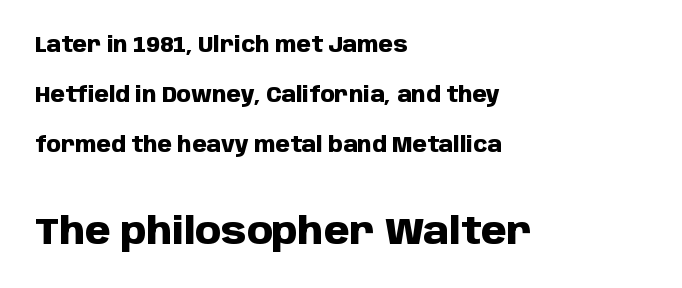
{"serif": "no", "italic": "no", "bold": "yes", "weight": "heavy", "width": "normal", "stroke_contrast": "low", "x_height": "large", "monospaced": "no", "underline": "no", "align": "left", "line_spacing": "loose", "line_spacing_ratio": 2.37, "letter_spacing": "normal", "letter_spacing_em": 0.0, "larger_block": "second", "size_ratio": 1.76, "glyph_px": 37}
